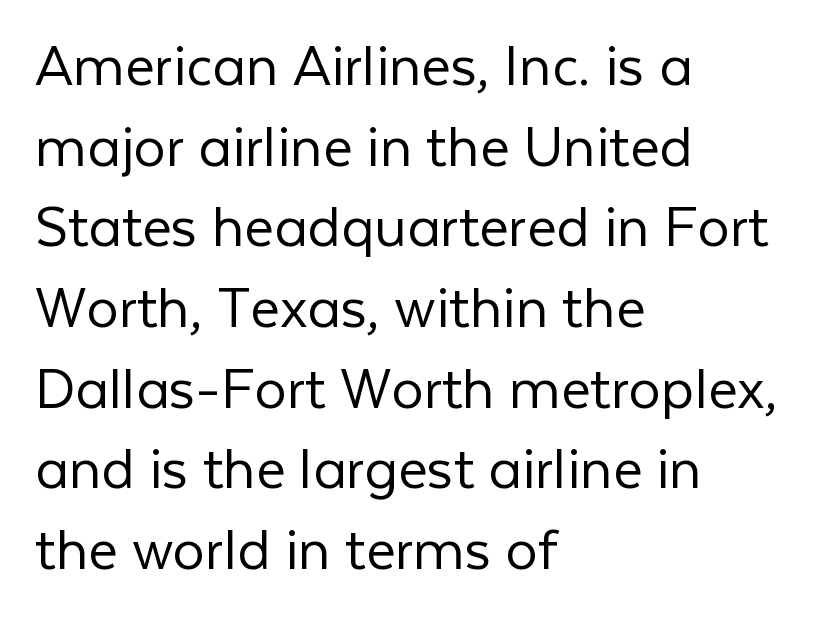
Q: Is the text bold? A: No.
Q: Is the text italic (slanted)? A: No, it is upright.
Q: Is the typeface a serif or a sans-serif typeface? A: Sans-serif.
Q: Is the text underlined? A: No.
Q: How is the paragraph aligned? A: Left-aligned.
Q: Is the spacing between letters normal or unusually wide? A: Normal.
Q: Is the spacing between lines tight, normal or loose? A: Normal.
Q: Width (condensed, normal, or wide)? A: Normal.
Q: Stroke contrast? A: Low.
Q: x-height? A: Medium.
Q: Monospaced? A: No.
